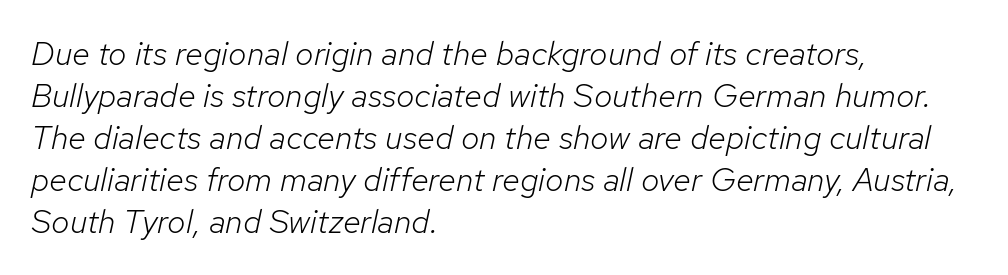
The image shows 33 px light type, italic (leaning right); set left-aligned, normal line spacing (1.27x), normal letter spacing, not underlined; low stroke contrast and a medium x-height.
